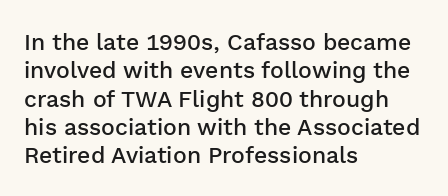
The image shows 23 px text type, upright; set left-aligned, line spacing 1.23x, normal letter spacing, not underlined.
